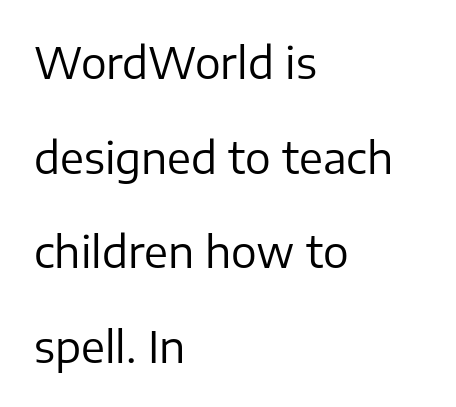
Q: Is the text bold? A: No.
Q: Is the text italic (slanted)? A: No, it is upright.
Q: Is the typeface a serif or a sans-serif typeface? A: Sans-serif.
Q: Is the text underlined? A: No.
Q: How is the paragraph aligned? A: Left-aligned.
Q: Is the spacing between letters normal or unusually wide? A: Normal.
Q: Is the spacing between lines tight, normal or loose? A: Loose.
Q: Width (condensed, normal, or wide)? A: Normal.
Q: Stroke contrast? A: Low.
Q: x-height? A: Medium.
Q: Monospaced? A: No.
